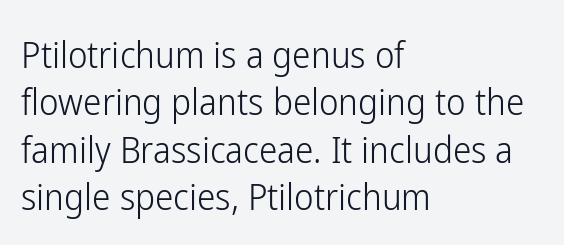
The image shows 37 px light, condensed sans-serif type, upright; set left-aligned, normal line spacing (1.28x), normal letter spacing, not underlined; low stroke contrast and a medium x-height.
